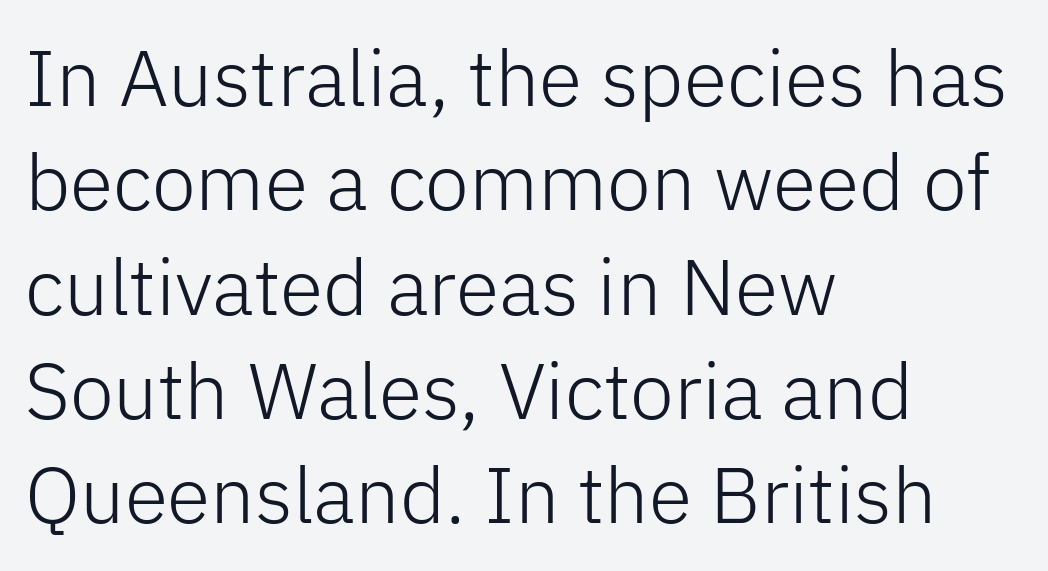
Q: Is the text bold? A: No.
Q: Is the text italic (slanted)? A: No, it is upright.
Q: Is the typeface a serif or a sans-serif typeface? A: Sans-serif.
Q: Is the text underlined? A: No.
Q: How is the paragraph aligned? A: Left-aligned.
Q: Is the spacing between letters normal or unusually wide? A: Normal.
Q: Is the spacing between lines tight, normal or loose? A: Normal.
Q: Width (condensed, normal, or wide)? A: Normal.
Q: Stroke contrast? A: Low.
Q: x-height? A: Medium.
Q: Monospaced? A: No.
